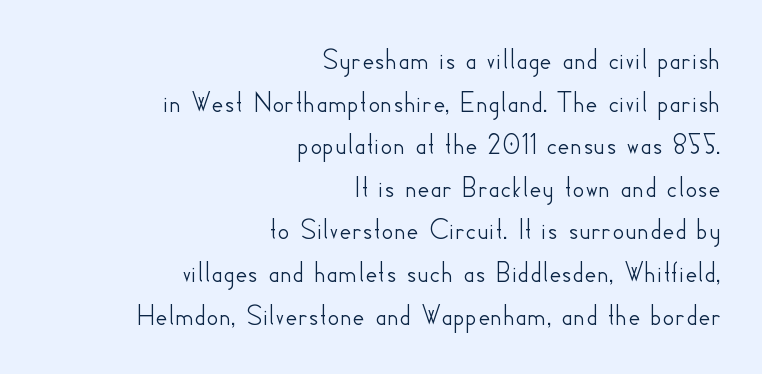
The image shows 30 px sans-serif type, upright; set right-aligned, normal line spacing (1.42x), normal letter spacing, not underlined; low stroke contrast and a small x-height.
